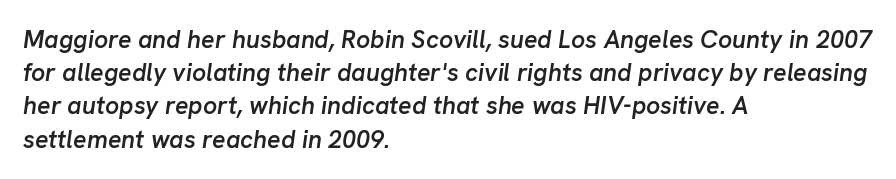
Q: Is the text bold? A: Semi-bold.
Q: Is the text italic (slanted)? A: Yes, it leans right by about 8 degrees.
Q: Is the text underlined? A: No.
Q: How is the paragraph aligned? A: Left-aligned.
Q: Is the spacing between letters normal or unusually wide? A: Normal.
Q: Is the spacing between lines tight, normal or loose? A: Normal.
